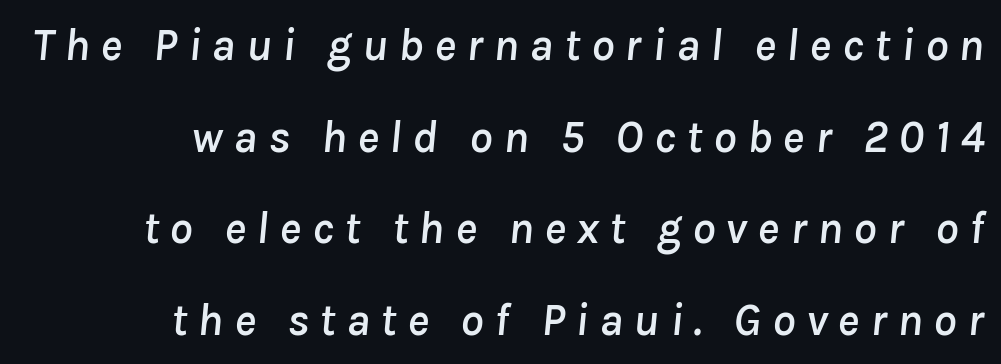
Is this a fixed-width face? No — the glyphs have proportional, varying widths. You can tell it's italic because the verticals aren't actually vertical. Glance below the letters and you will spot only blank space. How would I describe the line gaps? Wide and relaxed.
